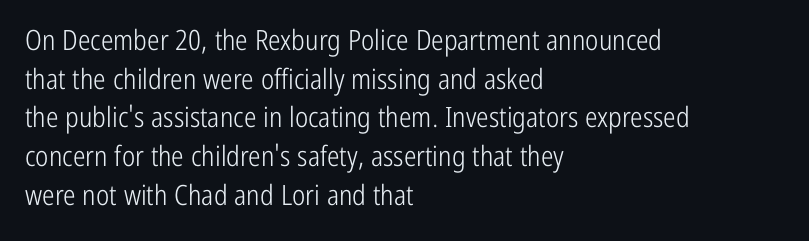
Q: Is the text bold? A: No.
Q: Is the text italic (slanted)? A: No, it is upright.
Q: Is the typeface a serif or a sans-serif typeface? A: Sans-serif.
Q: Is the text underlined? A: No.
Q: How is the paragraph aligned? A: Left-aligned.
Q: Is the spacing between letters normal or unusually wide? A: Normal.
Q: Is the spacing between lines tight, normal or loose? A: Normal.
Q: Width (condensed, normal, or wide)? A: Condensed.
Q: Stroke contrast? A: Low.
Q: x-height? A: Medium.
Q: Monospaced? A: No.
